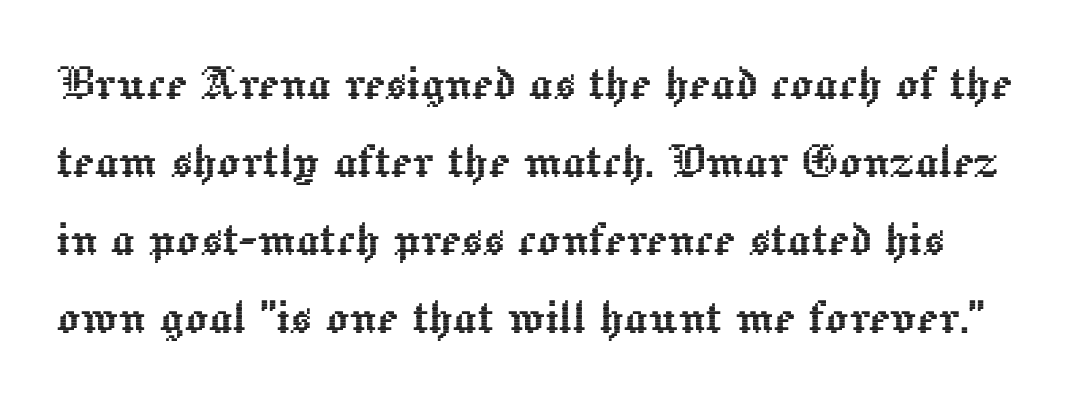
Q: Is the text italic (slanted)? A: No, it is upright.
Q: Is the text underlined? A: No.
Q: Is the spacing between letters normal or unusually wide? A: Normal.
Q: Is the spacing between lines tight, normal or loose? A: Normal.
Q: Width (condensed, normal, or wide)? A: Normal.
Q: x-height? A: Medium.
Q: Monospaced? A: No.
